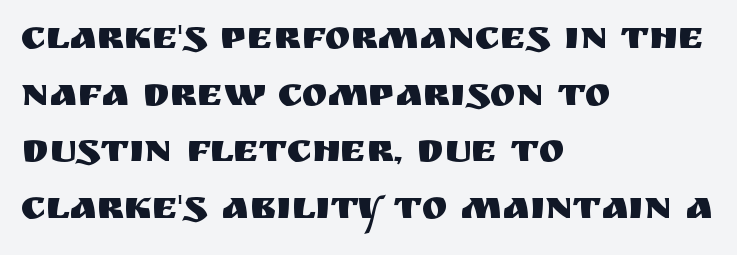
The image shows 39 px sans-serif type, upright; set left-aligned, normal line spacing (1.45x), normal letter spacing, not underlined; medium stroke contrast and a large x-height.
